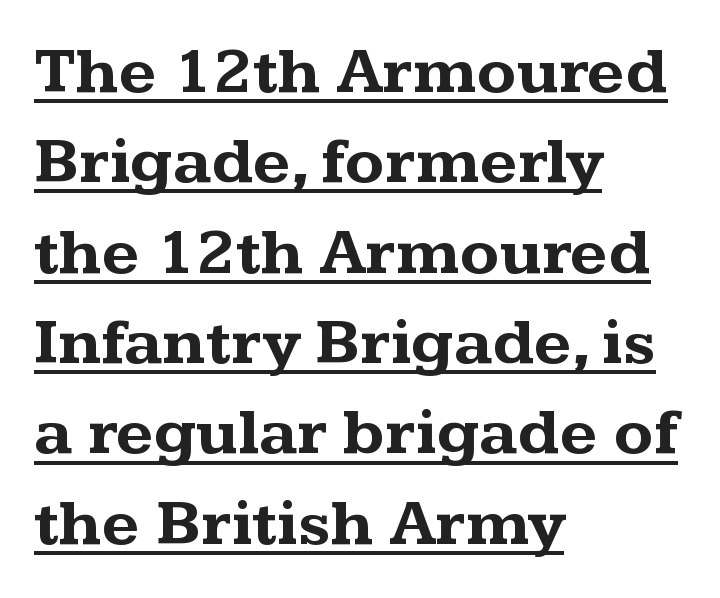
Q: Is the text bold? A: Yes.
Q: Is the text italic (slanted)? A: No, it is upright.
Q: Is the typeface a serif or a sans-serif typeface? A: Serif.
Q: Is the text underlined? A: Yes.
Q: How is the paragraph aligned? A: Left-aligned.
Q: Is the spacing between letters normal or unusually wide? A: Normal.
Q: Is the spacing between lines tight, normal or loose? A: Normal.
Q: Width (condensed, normal, or wide)? A: Wide.
Q: Stroke contrast? A: Medium.
Q: x-height? A: Medium.
Q: Monospaced? A: No.
